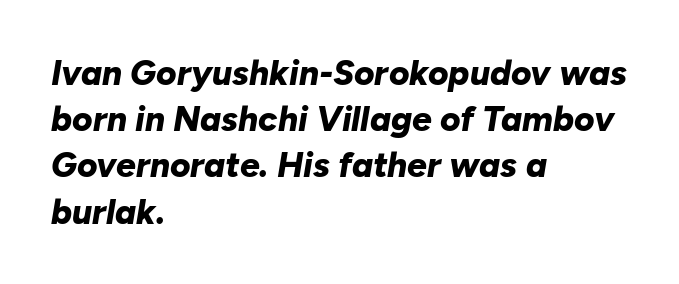
{"italic": "yes", "lean": "right", "slant_degrees": 10, "bold": "yes", "weight": "bold", "width": "normal", "stroke_contrast": "low", "x_height": "medium", "monospaced": "no", "underline": "no", "align": "left", "line_spacing": "normal", "line_spacing_ratio": 1.32, "letter_spacing": "normal", "letter_spacing_em": 0.0, "glyph_px": 35}
